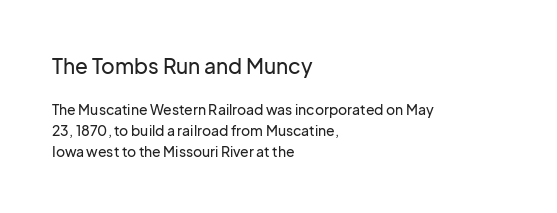
{"italic": "no", "underline": "no", "align": "left", "line_spacing": "normal", "line_spacing_ratio": 1.49, "letter_spacing": "normal", "letter_spacing_em": 0.0, "larger_block": "first", "size_ratio": 1.5, "glyph_px": 21}
